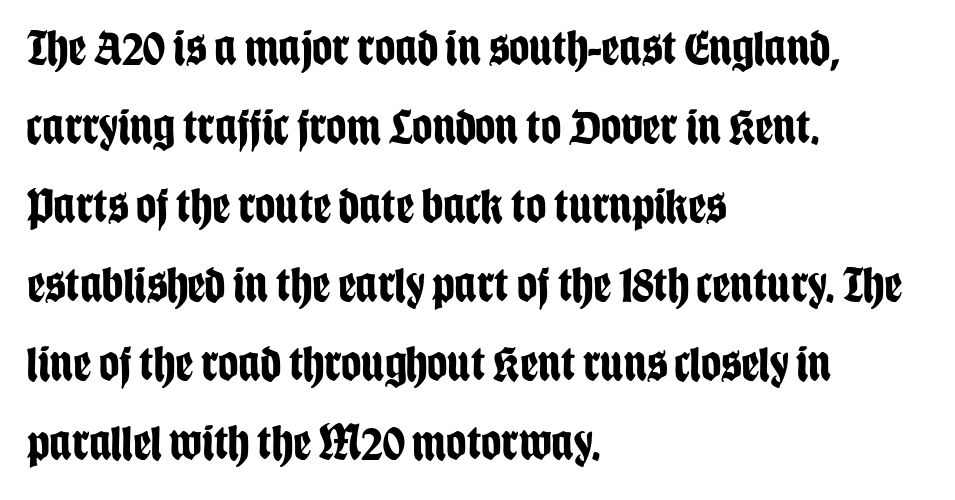
Inter-character spacing is left at the font's built-in metrics. Its strokes are broad and dark, the hallmark of bold type. Where is the straight margin? On the left. Here the designer chose a conventional face with non-uniform glyph widths. The passage shown stacks its lines at a standard gap.
